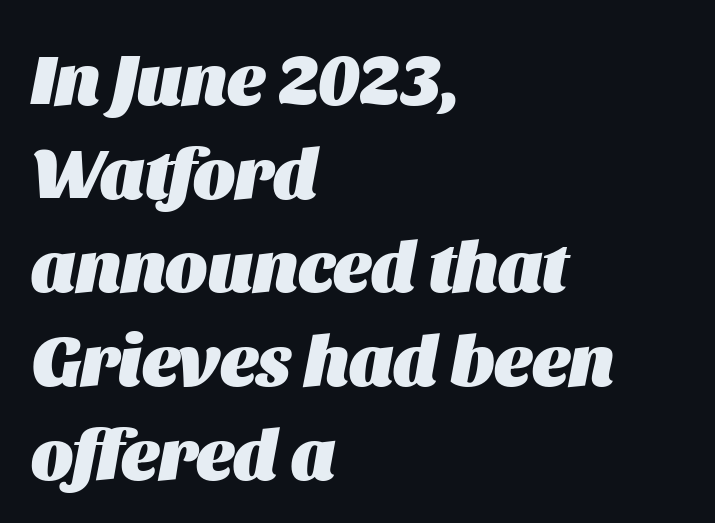
The image shows 71 px heavy type, italic (leaning right); set left-aligned, normal line spacing (1.32x), normal letter spacing, not underlined; medium stroke contrast and a large x-height.
